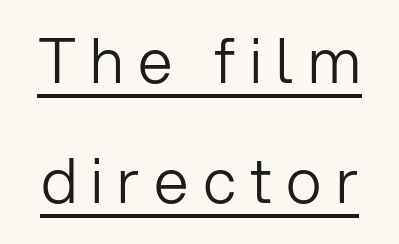
The leading is generous, giving the passage an open texture. This is sans-serif lettering, the kind often seen on screens and signage. The rendering inserts visible extra space after every character. Note the varied advance widths — an 'i' is clearly narrower than an 'm'. The font is comparable to plain body text, perhaps lighter. It's the straight-up-and-down kind of type.
